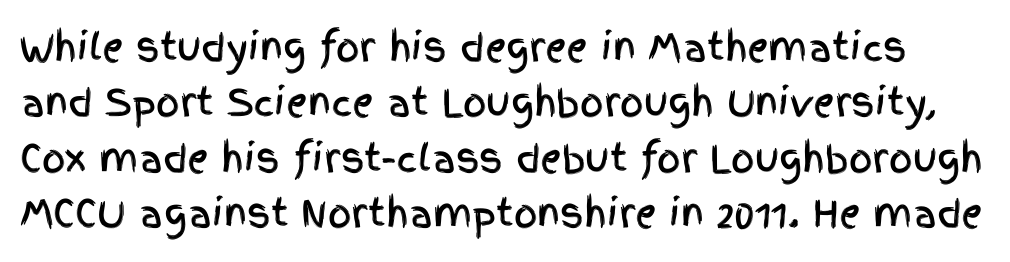
Q: Is the text italic (slanted)? A: No, it is upright.
Q: Is the typeface a serif or a sans-serif typeface? A: Sans-serif.
Q: Is the text underlined? A: No.
Q: Is the spacing between letters normal or unusually wide? A: Normal.
Q: Is the spacing between lines tight, normal or loose? A: Normal.
Q: Width (condensed, normal, or wide)? A: Condensed.
Q: x-height? A: Large.
Q: Monospaced? A: No.
